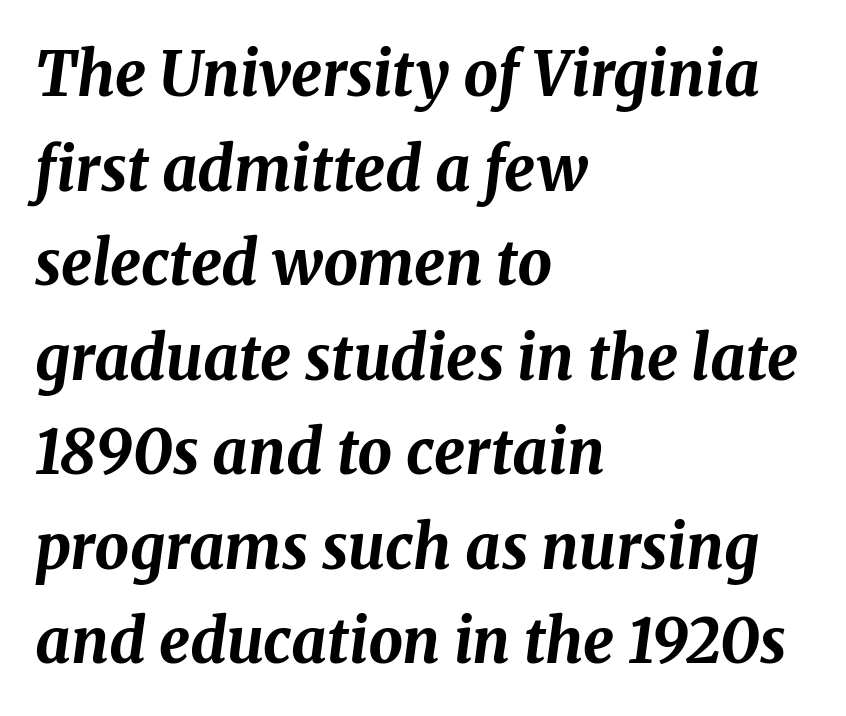
Observe the lean: these are italic letterforms. Whoever set this chose a conventional vertical rhythm. Reading down the block, your eye returns to a fixed left position each line. The type is set solid horizontally, with unmodified tracking. Has an underline been added? It has not.
